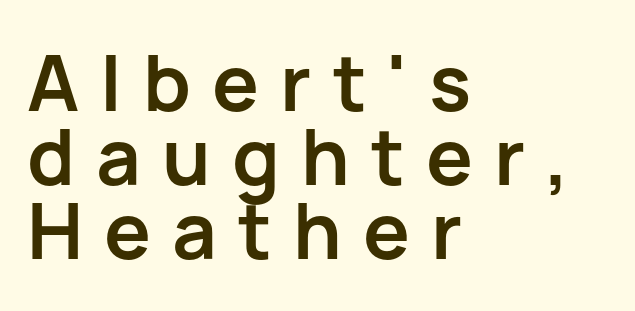
{"serif": "no", "italic": "no", "bold": "yes", "weight": "semibold", "width": "normal", "stroke_contrast": "low", "x_height": "medium", "monospaced": "no", "underline": "no", "align": "left", "line_spacing": "tight", "line_spacing_ratio": 0.95, "letter_spacing": "wide", "letter_spacing_em": 0.27, "glyph_px": 78}
